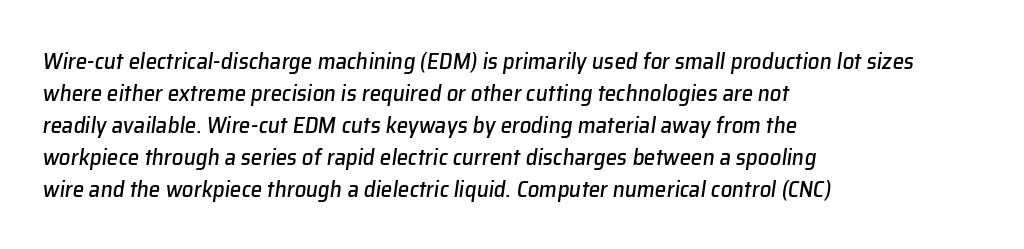
The image shows 23 px text type, italic (leaning right); set left-aligned, normal line spacing (1.39x), normal letter spacing, not underlined.
